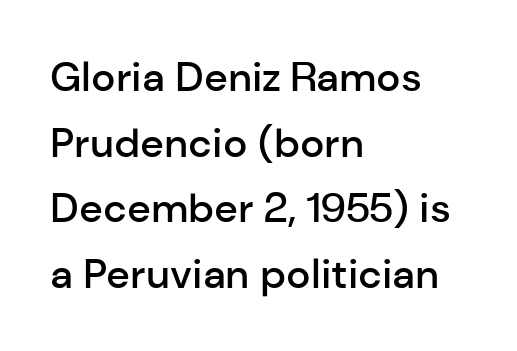
{"serif": "no", "italic": "no", "bold": "semi", "weight": "semibold", "width": "normal", "stroke_contrast": "low", "x_height": "medium", "monospaced": "no", "underline": "no", "align": "left", "line_spacing": "normal", "line_spacing_ratio": 1.6, "letter_spacing": "normal", "letter_spacing_em": 0.0, "glyph_px": 41}
